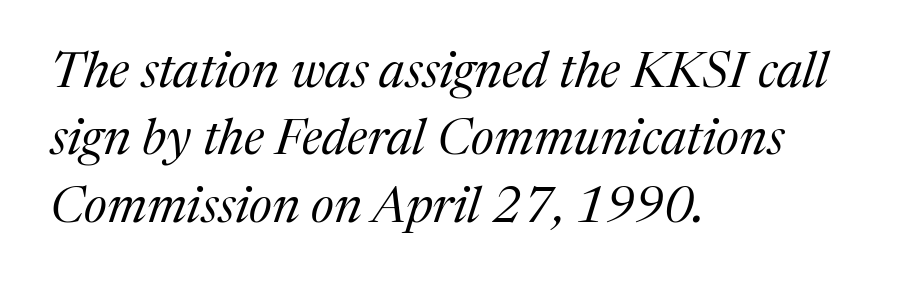
The image shows 50 px regular-weight serif type, italic (leaning right); set left-aligned, normal line spacing (1.35x), normal letter spacing, not underlined; medium stroke contrast and a medium x-height.
